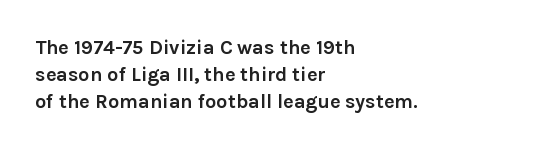
{"italic": "no", "bold": "yes", "underline": "no", "align": "left", "line_spacing": "normal", "line_spacing_ratio": 1.35, "letter_spacing": "normal", "letter_spacing_em": 0.0, "glyph_px": 20}
